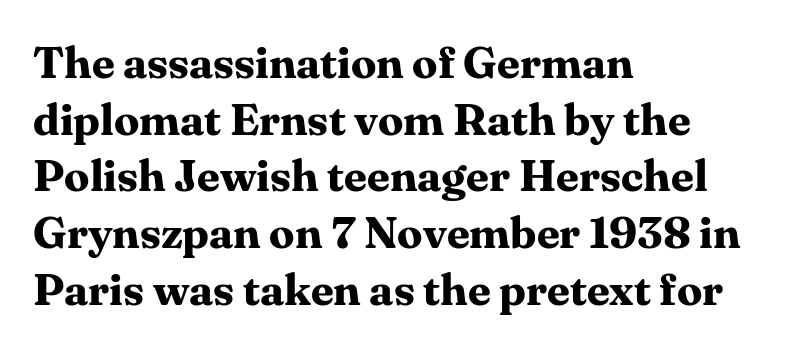
Every stem runs plumb, perpendicular to the baseline. Weight check: bold — yes, fully. No word sits above an underline. Caption: standard tracking, unaltered.
